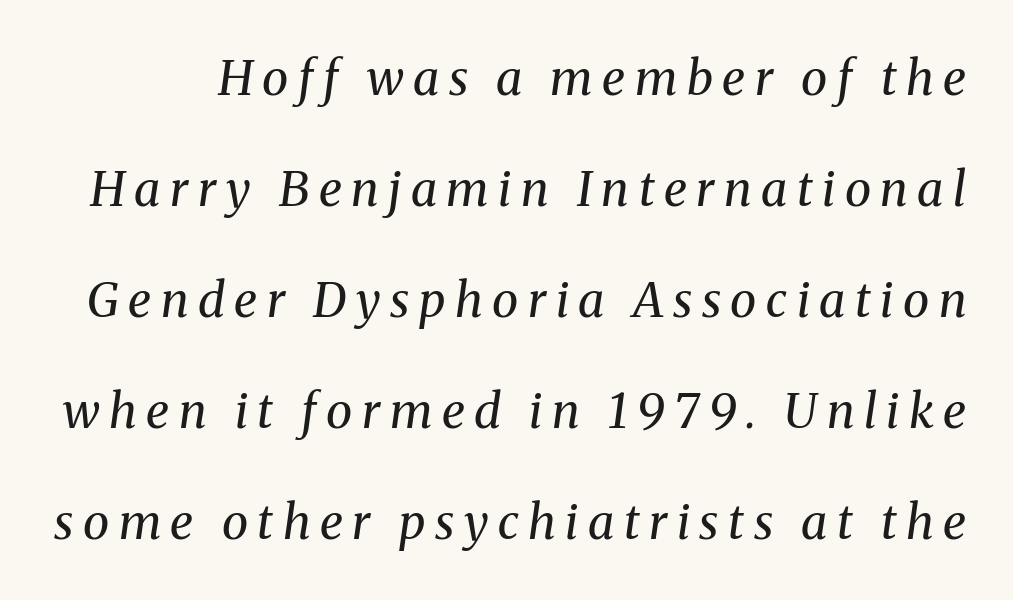
The image shows 48 px regular-weight serif type, italic (leaning right); set loose line spacing (2.31x), unusually wide letter spacing (+0.2 em), not underlined; medium stroke contrast and a medium x-height.
